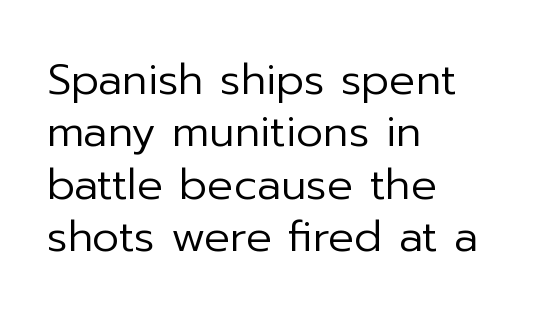
{"serif": "no", "italic": "no", "bold": "no", "weight": "regular", "width": "normal", "stroke_contrast": "low", "x_height": "medium", "monospaced": "no", "underline": "no", "align": "left", "line_spacing_ratio": 1.22, "letter_spacing": "normal", "letter_spacing_em": 0.0, "glyph_px": 43}
